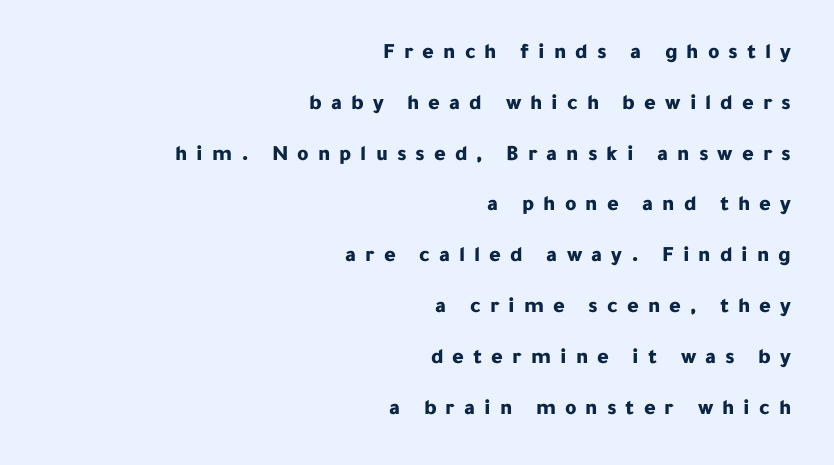
If you measured baseline to baseline, you'd find a long distance. These lines carry a lot of weight — the face is fully bold. The letters stand upright; this is a roman face. The rendering anchors every line to the right-hand side. Descender tails drop into unmarked territory.
